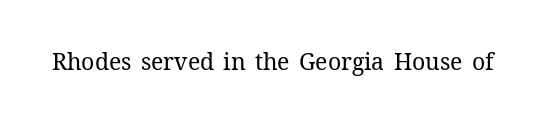
The image shows 23 px text type, upright; set normal letter spacing, not underlined.
